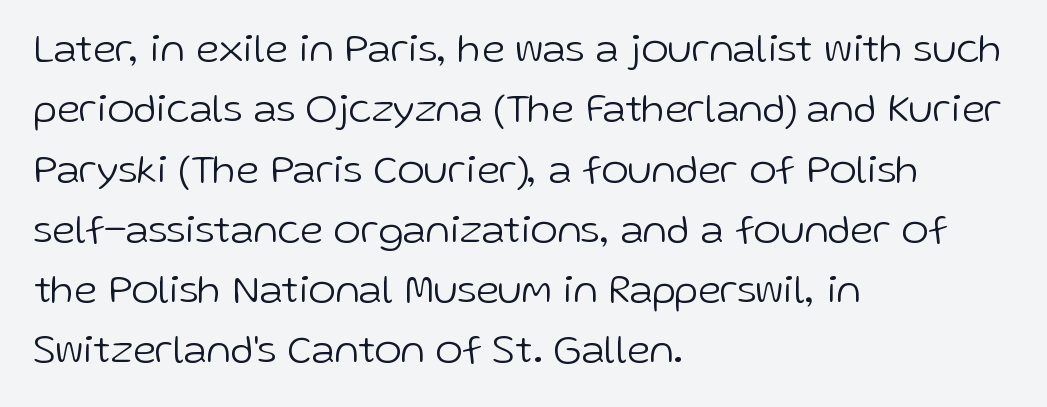
The zone under the glyphs is completely vacant. Serifs: no, the terminals of the letterforms are clean. The lettering stays uniformly vertical, giving the passage a roman look. Teacher's note: observe the even left margin — that is flush-left alignment.
